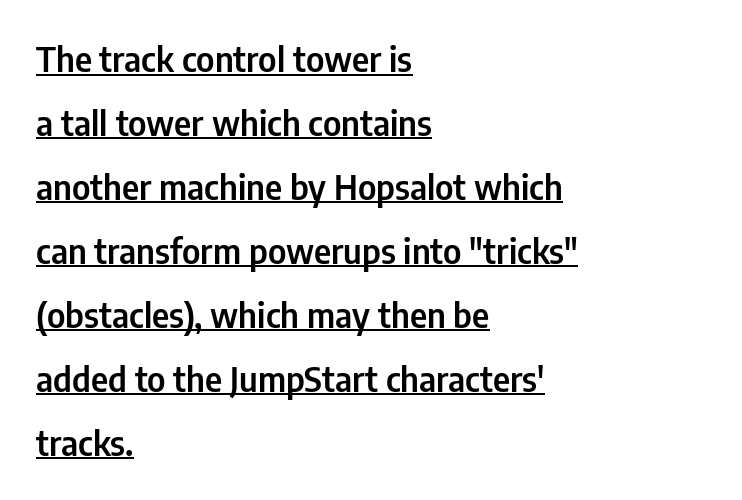
{"serif": "no", "italic": "no", "width": "condensed", "stroke_contrast": "low", "x_height": "medium", "monospaced": "no", "underline": "yes", "align": "left", "line_spacing_ratio": 1.88, "letter_spacing": "normal", "letter_spacing_em": 0.0, "glyph_px": 34}
